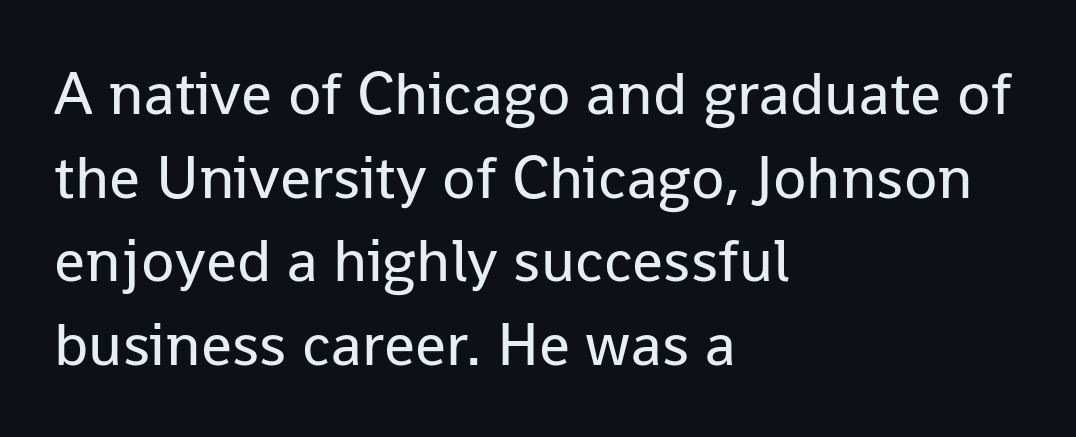
Q: Is the text bold? A: No.
Q: Is the text italic (slanted)? A: No, it is upright.
Q: Is the typeface a serif or a sans-serif typeface? A: Sans-serif.
Q: Is the text underlined? A: No.
Q: How is the paragraph aligned? A: Left-aligned.
Q: Is the spacing between letters normal or unusually wide? A: Normal.
Q: Is the spacing between lines tight, normal or loose? A: Normal.
Q: Width (condensed, normal, or wide)? A: Normal.
Q: Stroke contrast? A: Low.
Q: x-height? A: Medium.
Q: Monospaced? A: No.
